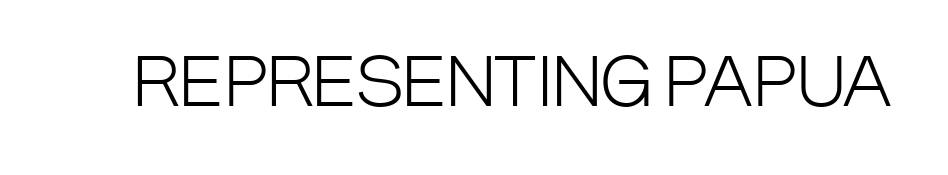
Q: Is the text bold? A: No.
Q: Is the text italic (slanted)? A: No, it is upright.
Q: Is the typeface a serif or a sans-serif typeface? A: Sans-serif.
Q: Is the text underlined? A: No.
Q: Is the spacing between letters normal or unusually wide? A: Normal.
Q: Width (condensed, normal, or wide)? A: Condensed.
Q: Stroke contrast? A: Low.
Q: x-height? A: Large.
Q: Monospaced? A: No.
